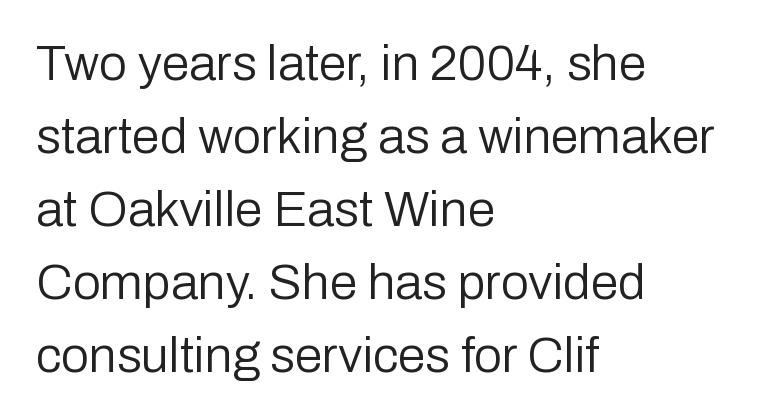
The lettering holds an erect, upright posture throughout. The rag falls on the right side of this text block. Does the type have serifs? No, each stem ends abruptly. Think of a printed novel: that variable character pitch is what you see here. Unbolded letterforms with no extra heft. Clear beneath every line of the passage.
